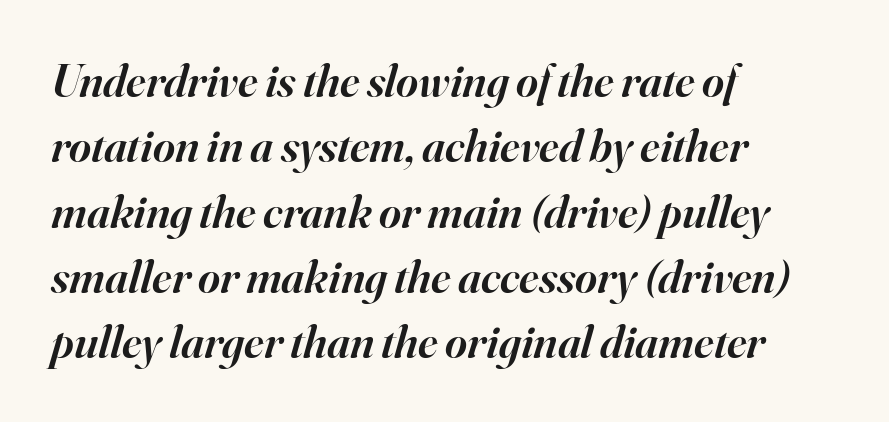
Q: Is the text bold? A: Semi-bold.
Q: Is the text italic (slanted)? A: Yes, it leans right by about 16 degrees.
Q: Is the typeface a serif or a sans-serif typeface? A: Serif.
Q: Is the text underlined? A: No.
Q: How is the paragraph aligned? A: Left-aligned.
Q: Is the spacing between letters normal or unusually wide? A: Normal.
Q: Is the spacing between lines tight, normal or loose? A: Normal.
Q: Width (condensed, normal, or wide)? A: Normal.
Q: Stroke contrast? A: High.
Q: x-height? A: Small.
Q: Monospaced? A: No.
